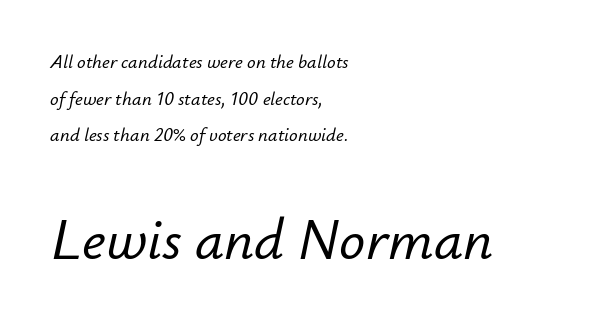
The image shows 58 px text type, italic (leaning right); set left-aligned, loose line spacing (1.93x), normal letter spacing, not underlined; the second (bottom) block is 3.05x larger; low stroke contrast and a small x-height.
